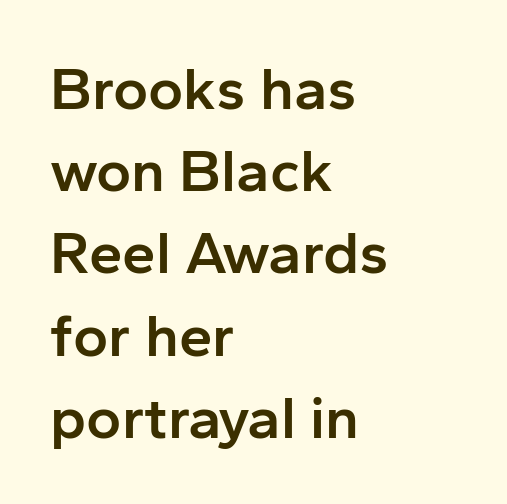
{"serif": "no", "italic": "no", "bold": "semi", "weight": "semibold", "width": "normal", "stroke_contrast": "low", "x_height": "medium", "monospaced": "no", "underline": "no", "align": "left", "line_spacing": "normal", "line_spacing_ratio": 1.37, "letter_spacing": "normal", "letter_spacing_em": 0.0, "glyph_px": 60}
